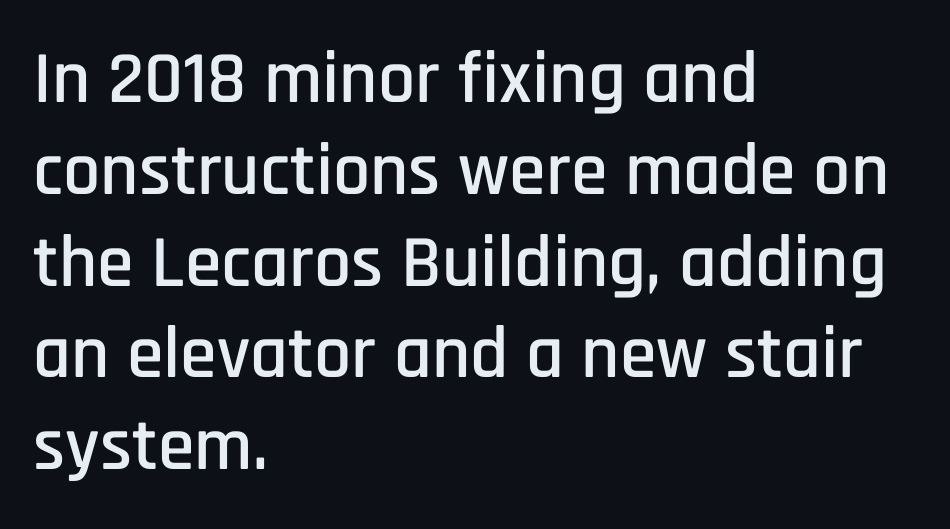
Q: Is the text italic (slanted)? A: No, it is upright.
Q: Is the typeface a serif or a sans-serif typeface? A: Sans-serif.
Q: Is the text underlined? A: No.
Q: How is the paragraph aligned? A: Left-aligned.
Q: Is the spacing between letters normal or unusually wide? A: Normal.
Q: Width (condensed, normal, or wide)? A: Condensed.
Q: Stroke contrast? A: Low.
Q: x-height? A: Large.
Q: Monospaced? A: No.
